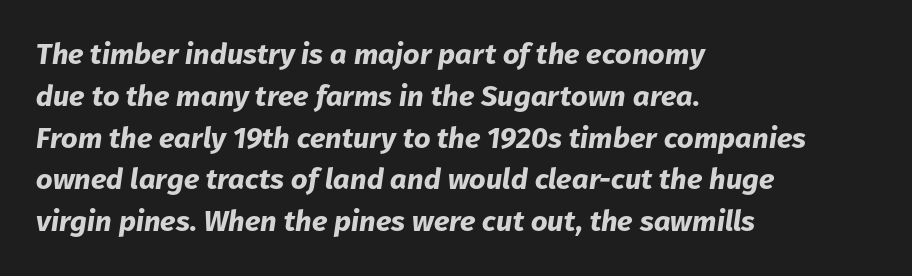
{"italic": "yes", "lean": "right", "slant_degrees": 8, "bold": "yes", "weight": "bold", "width": "normal", "stroke_contrast": "low", "x_height": "medium", "monospaced": "no", "underline": "no", "align": "left", "line_spacing": "normal", "line_spacing_ratio": 1.44, "letter_spacing": "normal", "letter_spacing_em": 0.0, "glyph_px": 29}
